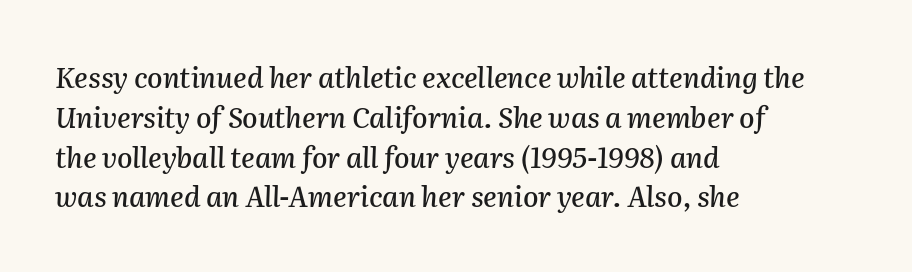
Q: Is the text italic (slanted)? A: Yes, it leans right by about 2 degrees.
Q: Is the text underlined? A: No.
Q: How is the paragraph aligned? A: Left-aligned.
Q: Is the spacing between letters normal or unusually wide? A: Normal.
Q: Is the spacing between lines tight, normal or loose? A: Normal.
Q: Width (condensed, normal, or wide)? A: Normal.
Q: Stroke contrast? A: Medium.
Q: x-height? A: Medium.
Q: Monospaced? A: No.
